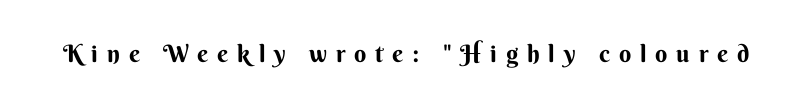
{"italic": "no", "bold": "yes", "underline": "no", "letter_spacing": "wide", "letter_spacing_em": 0.37, "glyph_px": 24}
